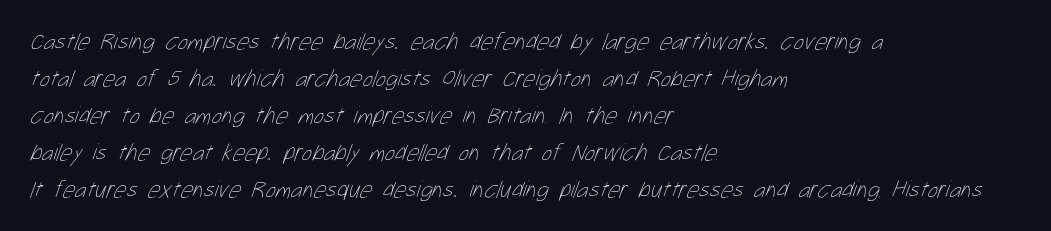
{"bold": "no", "underline": "no", "align": "left", "line_spacing": "normal", "line_spacing_ratio": 1.54, "letter_spacing": "normal", "letter_spacing_em": 0.0, "glyph_px": 24}
